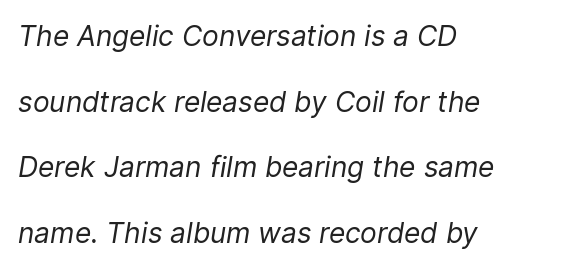
The image shows 28 px regular-weight type, italic (leaning right); set left-aligned, loose line spacing (2.34x), normal letter spacing, not underlined; low stroke contrast and a medium x-height.
